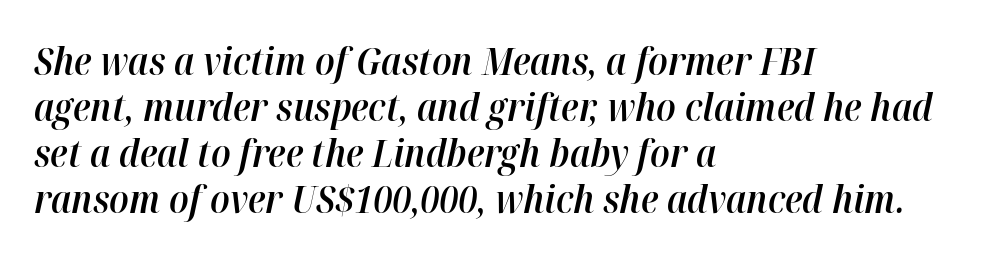
The image shows 38 px semibold type, italic (leaning right); set left-aligned, line spacing 1.21x, normal letter spacing, not underlined; high stroke contrast and a medium x-height.
